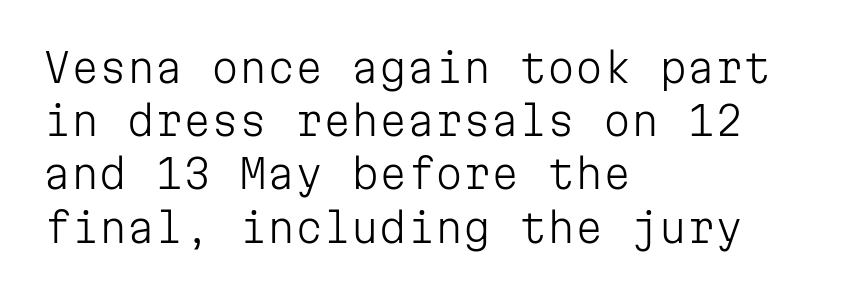
The image shows 40 px light sans-serif type, upright, monospaced; set left-aligned, normal line spacing (1.33x), normal letter spacing, not underlined; low stroke contrast and a medium x-height.
